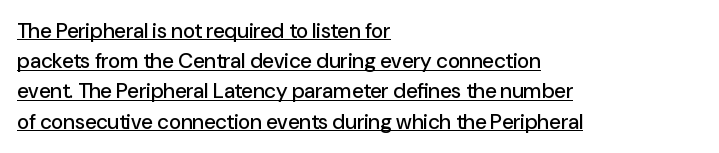
The image shows 21 px text type, upright; set left-aligned, normal line spacing (1.44x), normal letter spacing, underlined.
